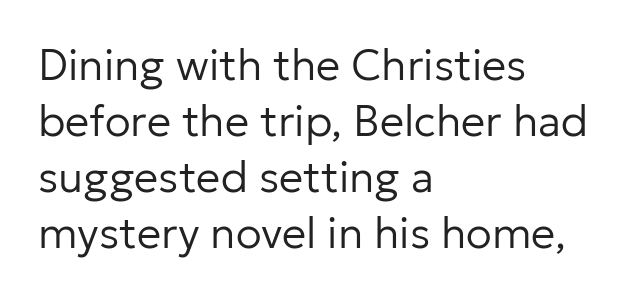
The words here are not underlined. A typesetter would mark this as roman, not italic. The letters sit at their default tracking, neither squeezed nor spread. Typeset ragged right — the left edge is the straight one. The letters advance in unequal steps, a hallmark of proportional type. Font category for this specimen: sans-serif.
